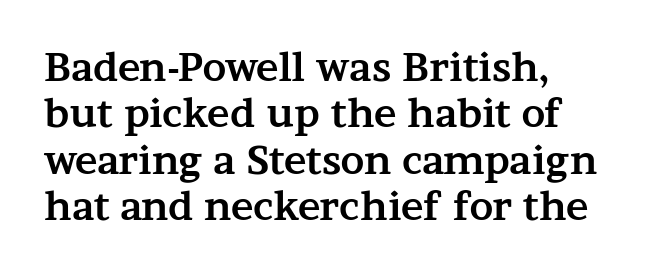
The paragraph has a hard left edge and a soft right edge. Each row of text sits above clean, open space. The sample has been set heavy, in full bold. The passage shown has conventional tracking throughout. A typesetter would call this proportional, since set widths differ per character.
